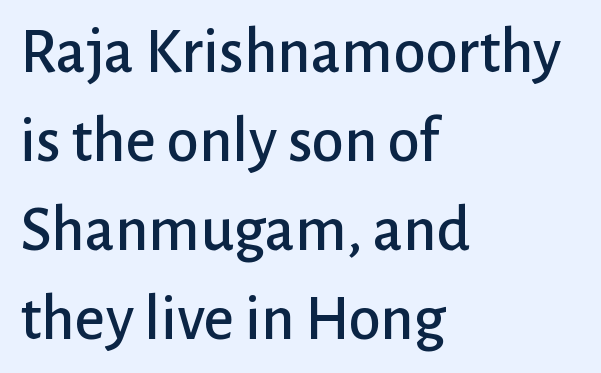
A typesetter would call this leading conventional body-copy spacing. The letters stand upright; this is a roman face. A classic flush-left, rag-right setting is used for this passage. The passage shown is not underscored anywhere. To sum up the face: it is a sans, with no serifs.
